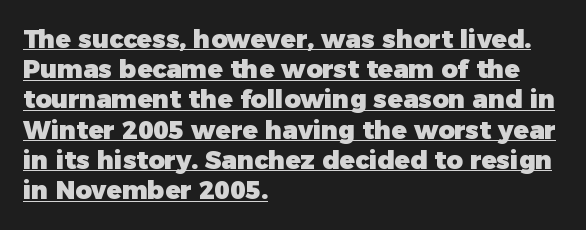
The image shows 25 px bold type, upright; set left-aligned, line spacing 1.21x, normal letter spacing, underlined.
